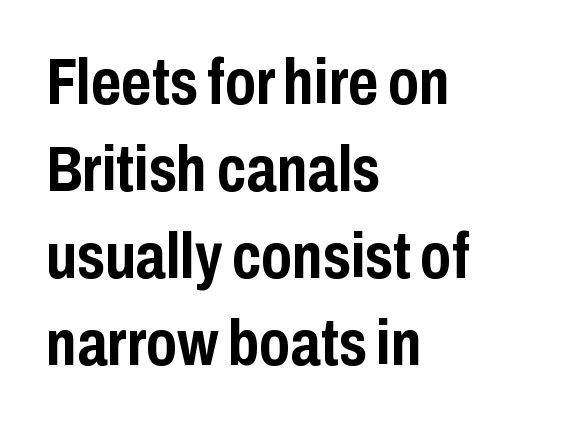
Q: Is the text bold? A: Yes.
Q: Is the text italic (slanted)? A: No, it is upright.
Q: Is the typeface a serif or a sans-serif typeface? A: Sans-serif.
Q: Is the text underlined? A: No.
Q: How is the paragraph aligned? A: Left-aligned.
Q: Is the spacing between letters normal or unusually wide? A: Normal.
Q: Is the spacing between lines tight, normal or loose? A: Normal.
Q: Width (condensed, normal, or wide)? A: Condensed.
Q: Stroke contrast? A: Low.
Q: x-height? A: Medium.
Q: Monospaced? A: No.
